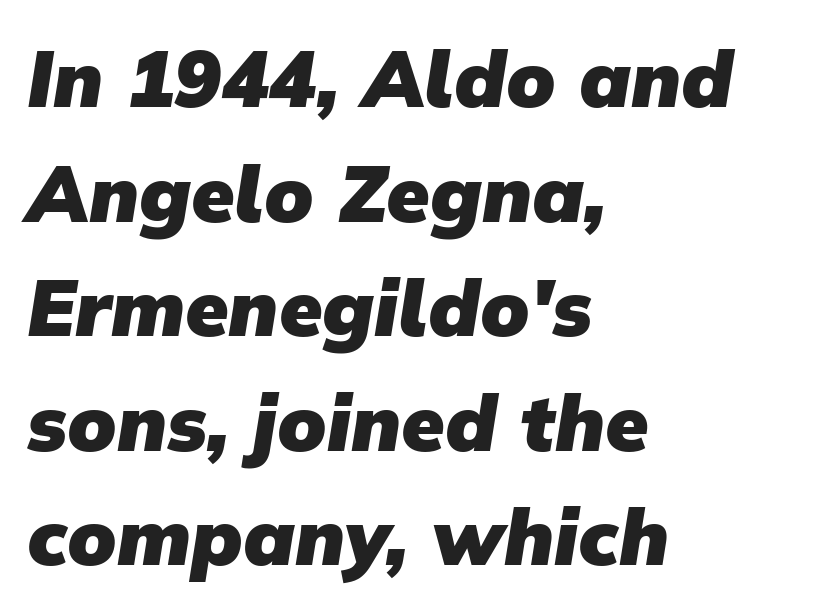
Look at the bottom of the vertical strokes: they stop flat, with no serifs. How heavy is the stroke? Heavy — this is a bold. Tracking here is standard; glyphs follow each other at the usual distance. Do the characters align in a grid? No, the font is proportional.
